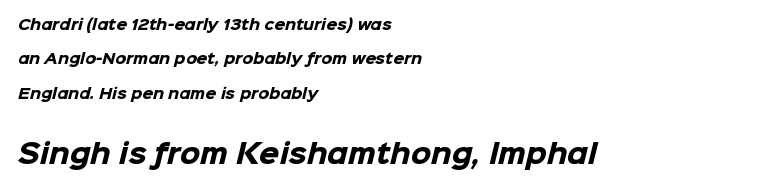
Q: Is the text bold? A: Yes.
Q: Is the text underlined? A: No.
Q: How is the paragraph aligned? A: Left-aligned.
Q: Is the spacing between letters normal or unusually wide? A: Normal.
Q: Is the spacing between lines tight, normal or loose? A: Loose.
Q: Which block of text is set in a larger size, the first (top) or the second (bottom)? A: The second (bottom) one.
